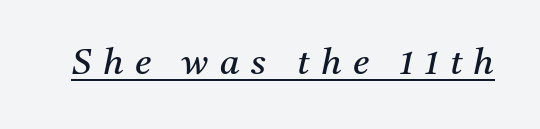
The image shows 36 px regular-weight serif type, italic (leaning right); set unusually wide letter spacing (+0.32 em), underlined; medium stroke contrast and a medium x-height.
